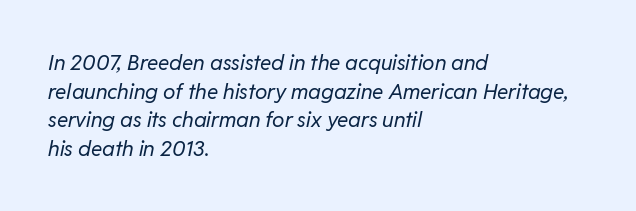
Q: Is the text bold? A: No.
Q: Is the text italic (slanted)? A: Yes, it leans right by about 11 degrees.
Q: Is the text underlined? A: No.
Q: How is the paragraph aligned? A: Left-aligned.
Q: Is the spacing between letters normal or unusually wide? A: Normal.
Q: Is the spacing between lines tight, normal or loose? A: Normal.
